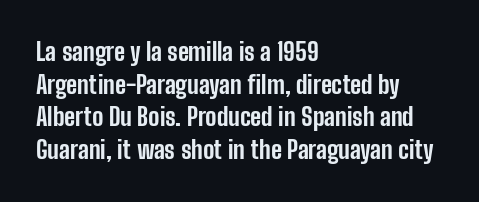
{"italic": "no", "bold": "yes", "underline": "no", "align": "left", "line_spacing": "normal", "line_spacing_ratio": 1.31, "letter_spacing": "normal", "letter_spacing_em": 0.0, "glyph_px": 25}
